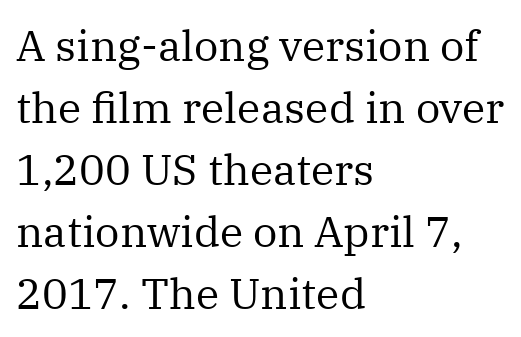
The image shows 43 px regular-weight serif type, upright; set left-aligned, normal line spacing (1.44x), normal letter spacing, not underlined; medium stroke contrast and a medium x-height.
